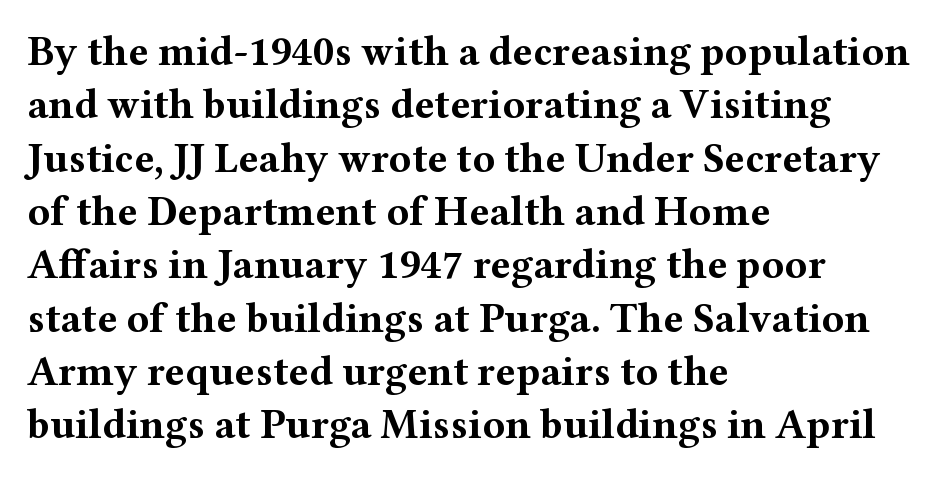
Q: Is the text bold? A: Yes.
Q: Is the text italic (slanted)? A: No, it is upright.
Q: Is the typeface a serif or a sans-serif typeface? A: Serif.
Q: Is the text underlined? A: No.
Q: How is the paragraph aligned? A: Left-aligned.
Q: Is the spacing between letters normal or unusually wide? A: Normal.
Q: Is the spacing between lines tight, normal or loose? A: Normal.
Q: Width (condensed, normal, or wide)? A: Wide.
Q: Stroke contrast? A: Medium.
Q: x-height? A: Medium.
Q: Monospaced? A: No.
